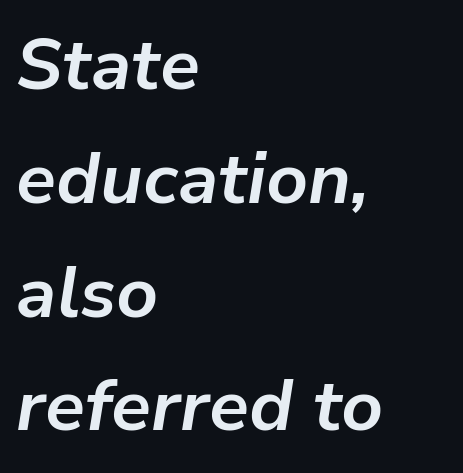
Q: Is the text bold? A: Yes.
Q: Is the text italic (slanted)? A: Yes, it leans right by about 9 degrees.
Q: Is the text underlined? A: No.
Q: How is the paragraph aligned? A: Left-aligned.
Q: Is the spacing between letters normal or unusually wide? A: Normal.
Q: Is the spacing between lines tight, normal or loose? A: Normal.
Q: Width (condensed, normal, or wide)? A: Normal.
Q: Stroke contrast? A: Low.
Q: x-height? A: Medium.
Q: Monospaced? A: No.
